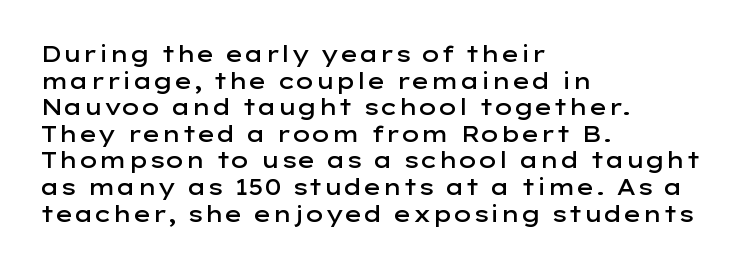
Q: Is the text bold? A: Semi-bold.
Q: Is the text italic (slanted)? A: No, it is upright.
Q: Is the text underlined? A: No.
Q: How is the paragraph aligned? A: Left-aligned.
Q: Is the spacing between letters normal or unusually wide? A: Normal.
